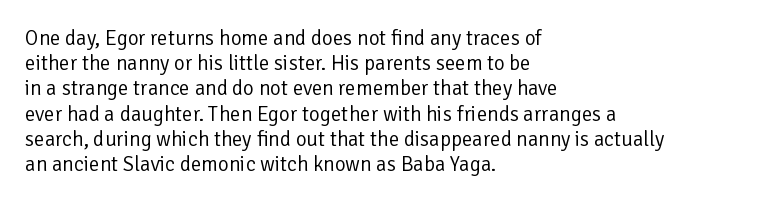
Q: Is the text bold? A: No.
Q: Is the text italic (slanted)? A: No, it is upright.
Q: Is the text underlined? A: No.
Q: How is the paragraph aligned? A: Left-aligned.
Q: Is the spacing between letters normal or unusually wide? A: Normal.
